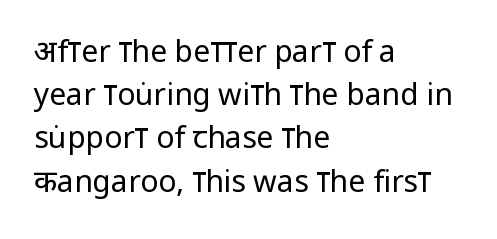
{"serif": "no", "italic": "no", "bold": "no", "weight": "regular", "width": "condensed", "stroke_contrast": "low", "x_height": "large", "monospaced": "no", "underline": "no", "align": "left", "line_spacing": "normal", "line_spacing_ratio": 1.44, "letter_spacing": "normal", "letter_spacing_em": 0.0, "glyph_px": 30}
